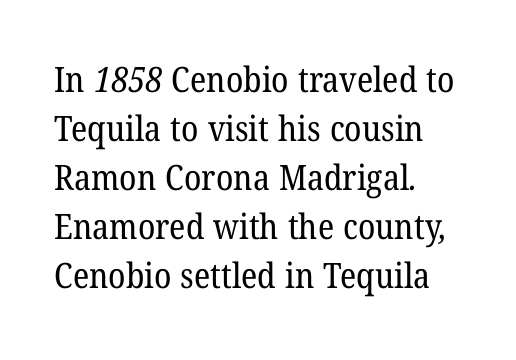
Q: Is the text bold? A: No.
Q: Is the typeface a serif or a sans-serif typeface? A: Serif.
Q: Is the text underlined? A: No.
Q: How is the paragraph aligned? A: Left-aligned.
Q: Is the spacing between letters normal or unusually wide? A: Normal.
Q: Is the spacing between lines tight, normal or loose? A: Normal.
Q: Width (condensed, normal, or wide)? A: Normal.
Q: Stroke contrast? A: Low.
Q: x-height? A: Medium.
Q: Monospaced? A: No.
